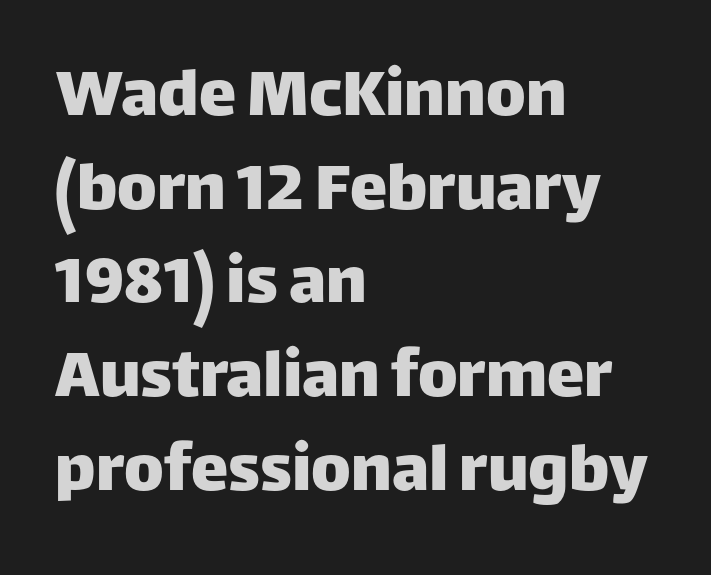
This rendering uses left alignment, leaving the right contour irregular. Posture: straight, roman, zero tilt. Honestly, there is no underline to notice here at all. Regarding serifs, this sample does without them. No extra tracking has been applied to these lines. The passage shown stacks its lines at a standard gap.
